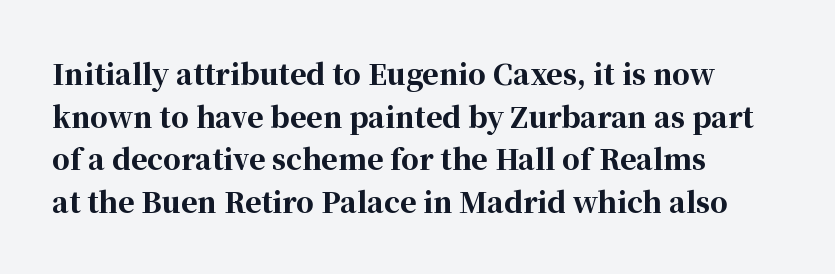
Q: Is the text bold? A: Yes.
Q: Is the text italic (slanted)? A: No, it is upright.
Q: Is the typeface a serif or a sans-serif typeface? A: Serif.
Q: Is the text underlined? A: No.
Q: How is the paragraph aligned? A: Left-aligned.
Q: Is the spacing between letters normal or unusually wide? A: Normal.
Q: Is the spacing between lines tight, normal or loose? A: Normal.
Q: Width (condensed, normal, or wide)? A: Normal.
Q: Stroke contrast? A: High.
Q: x-height? A: Medium.
Q: Monospaced? A: No.
